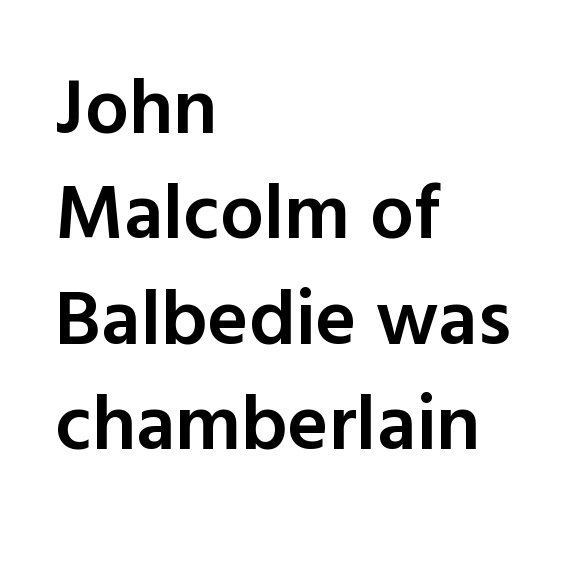
{"serif": "no", "italic": "no", "bold": "semi", "weight": "semibold", "width": "normal", "x_height": "medium", "monospaced": "no", "underline": "no", "align": "left", "line_spacing": "normal", "line_spacing_ratio": 1.35, "letter_spacing": "normal", "letter_spacing_em": 0.0, "glyph_px": 78}
